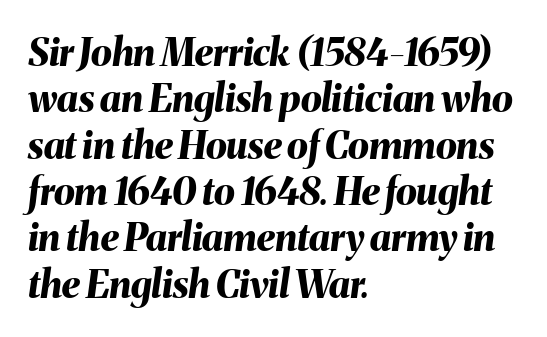
The image shows 38 px bold type, italic (leaning right); set left-aligned, line spacing 1.22x, normal letter spacing, not underlined; medium stroke contrast and a medium x-height.
